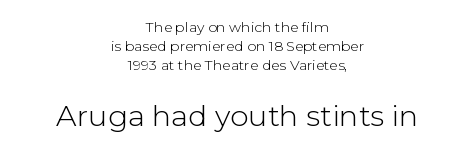
Q: Is the text bold? A: No.
Q: Is the text italic (slanted)? A: No, it is upright.
Q: Is the typeface a serif or a sans-serif typeface? A: Sans-serif.
Q: Is the text underlined? A: No.
Q: How is the paragraph aligned? A: Centered.
Q: Is the spacing between letters normal or unusually wide? A: Normal.
Q: Is the spacing between lines tight, normal or loose? A: Normal.
Q: Which block of text is set in a larger size, the first (top) or the second (bottom)? A: The second (bottom) one.
Q: Width (condensed, normal, or wide)? A: Normal.
Q: Stroke contrast? A: Low.
Q: x-height? A: Medium.
Q: Monospaced? A: No.
